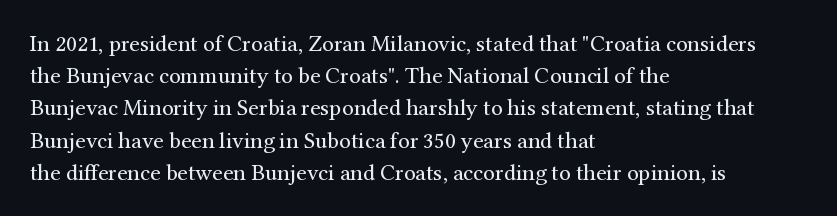
Regarding leading, the lines here are spaced in the standard way. The setting favours the left margin, as ordinary paragraphs usually do. The typeface has the unassuming heft of standard copy or less. The tracking reads as untouched default to a designer's eye. Type without underlining. Vertical strokes here are truly vertical.
